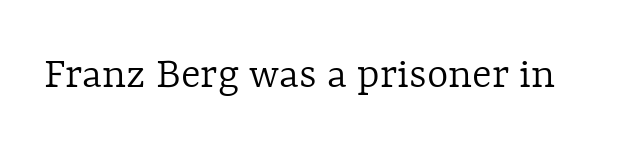
Q: Is the text bold? A: No.
Q: Is the text italic (slanted)? A: No, it is upright.
Q: Is the text underlined? A: No.
Q: Is the spacing between letters normal or unusually wide? A: Normal.
Q: Width (condensed, normal, or wide)? A: Normal.
Q: x-height? A: Medium.
Q: Monospaced? A: No.
